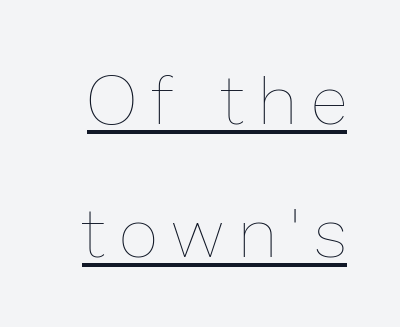
Q: Is the text bold? A: No.
Q: Is the text italic (slanted)? A: No, it is upright.
Q: Is the text underlined? A: Yes.
Q: Is the spacing between letters normal or unusually wide? A: Unusually wide.
Q: Is the spacing between lines tight, normal or loose? A: Loose.
Q: Width (condensed, normal, or wide)? A: Normal.
Q: Stroke contrast? A: Low.
Q: x-height? A: Medium.
Q: Monospaced? A: No.
